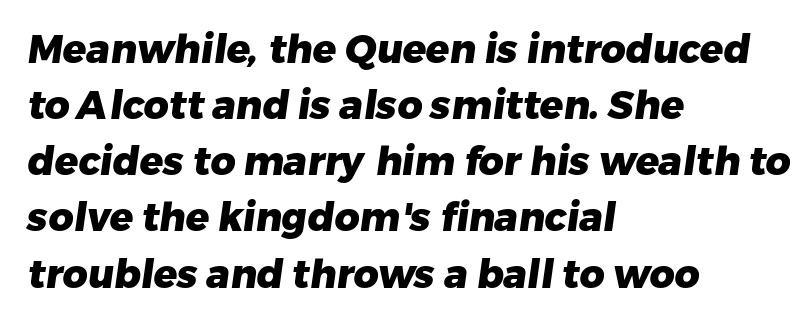
The image shows 39 px heavy sans-serif type; set left-aligned, normal line spacing (1.44x), normal letter spacing, not underlined; low stroke contrast and a medium x-height.
